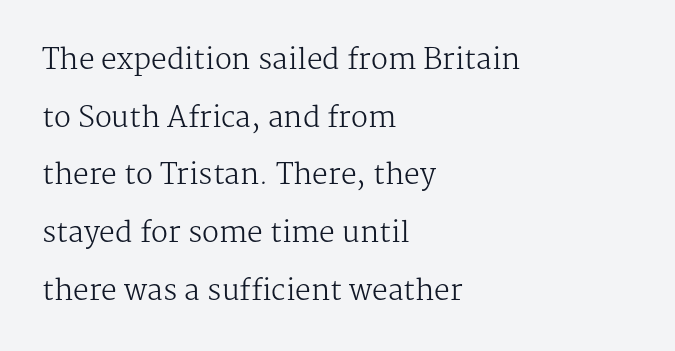
Q: Is the text bold? A: No.
Q: Is the text italic (slanted)? A: No, it is upright.
Q: Is the typeface a serif or a sans-serif typeface? A: Serif.
Q: Is the text underlined? A: No.
Q: How is the paragraph aligned? A: Left-aligned.
Q: Is the spacing between letters normal or unusually wide? A: Normal.
Q: Is the spacing between lines tight, normal or loose? A: Loose.
Q: Width (condensed, normal, or wide)? A: Normal.
Q: Stroke contrast? A: Medium.
Q: x-height? A: Medium.
Q: Monospaced? A: No.
